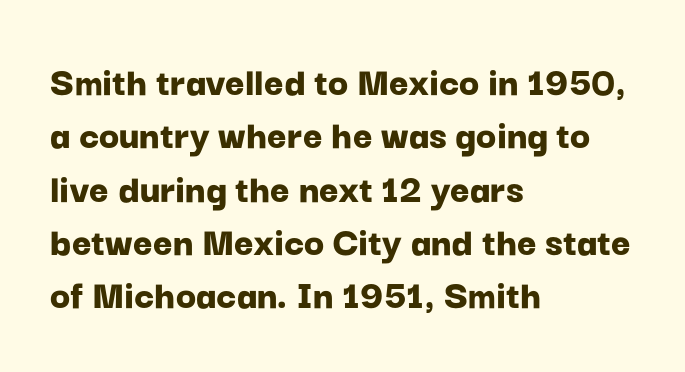
Short note: letters normally spaced. Is this a fixed-width face? No — the glyphs have proportional, varying widths. Interline gaps are of average width in this sample. Does the type have serifs? No, each stem ends abruptly. The letters stand upright; this is a roman face. The sample has been set heavy, in full bold.
